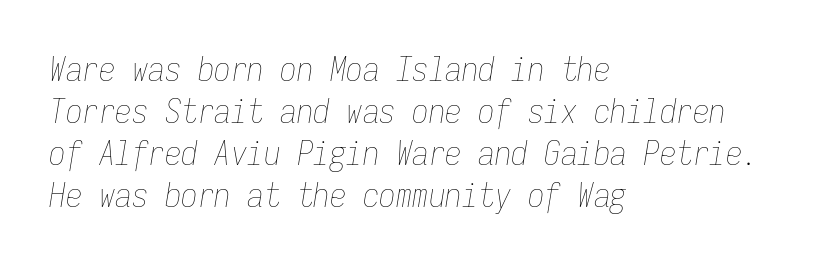
{"italic": "yes", "lean": "right", "slant_degrees": 9, "bold": "no", "weight": "thin", "width": "condensed", "stroke_contrast": "low", "x_height": "medium", "monospaced": "yes", "underline": "no", "align": "left", "line_spacing": "normal", "line_spacing_ratio": 1.27, "letter_spacing": "normal", "letter_spacing_em": 0.0, "glyph_px": 33}
